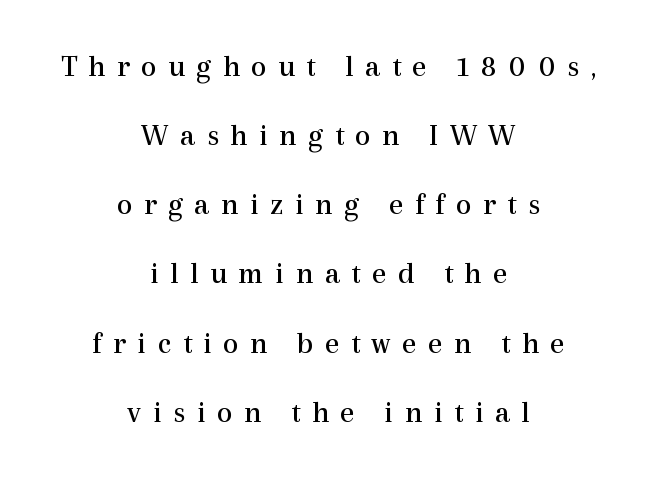
Q: Is the text bold? A: No.
Q: Is the text italic (slanted)? A: No, it is upright.
Q: Is the typeface a serif or a sans-serif typeface? A: Serif.
Q: Is the text underlined? A: No.
Q: How is the paragraph aligned? A: Centered.
Q: Is the spacing between letters normal or unusually wide? A: Unusually wide.
Q: Is the spacing between lines tight, normal or loose? A: Loose.
Q: Width (condensed, normal, or wide)? A: Normal.
Q: x-height? A: Medium.
Q: Monospaced? A: No.
